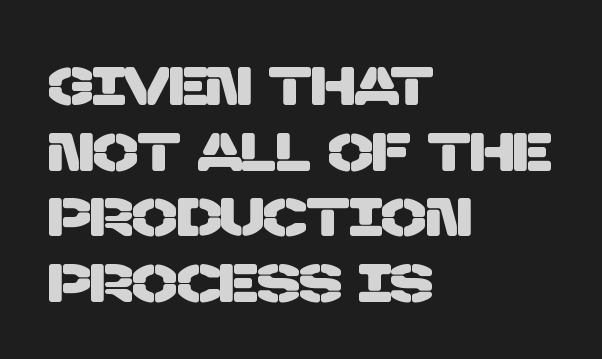
{"serif": "no", "width": "normal", "stroke_contrast": "low", "x_height": "large", "monospaced": "no", "underline": "no", "align": "left", "line_spacing_ratio": 1.24, "letter_spacing": "normal", "letter_spacing_em": 0.0, "glyph_px": 53}
